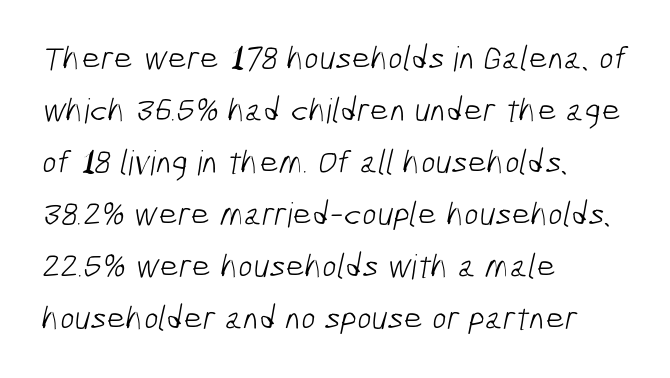
{"serif": "no", "bold": "no", "weight": "light", "width": "condensed", "stroke_contrast": "low", "x_height": "medium", "monospaced": "no", "underline": "no", "align": "left", "line_spacing": "normal", "line_spacing_ratio": 1.53, "letter_spacing": "normal", "letter_spacing_em": 0.0, "glyph_px": 34}
